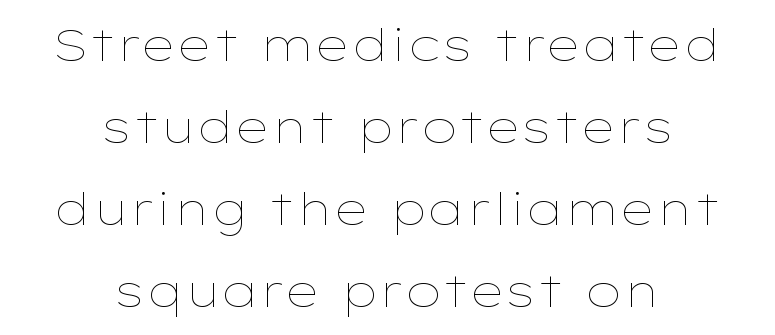
{"italic": "no", "bold": "no", "weight": "thin", "width": "wide", "stroke_contrast": "low", "x_height": "medium", "monospaced": "no", "underline": "no", "align": "center", "line_spacing_ratio": 1.82, "letter_spacing": "normal", "letter_spacing_em": 0.0, "glyph_px": 45}
